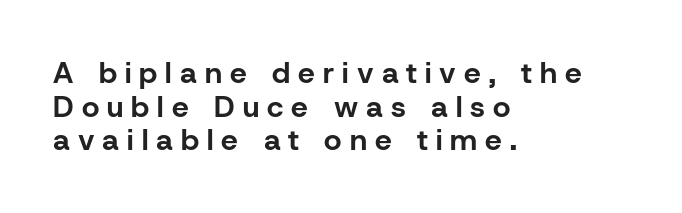
The image shows 30 px bold sans-serif type, upright; set left-aligned, tight line spacing (1.12x), unusually wide letter spacing (+0.27 em), not underlined; low stroke contrast and a medium x-height.
